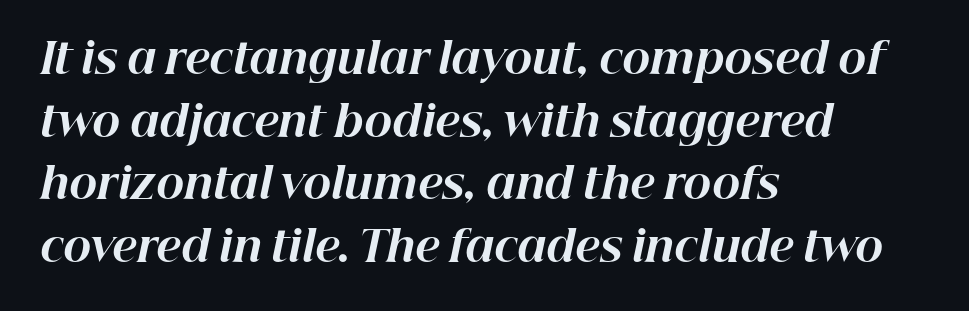
Q: Is the text bold? A: Yes.
Q: Is the text italic (slanted)? A: Yes, it leans right by about 12 degrees.
Q: Is the text underlined? A: No.
Q: How is the paragraph aligned? A: Left-aligned.
Q: Is the spacing between letters normal or unusually wide? A: Normal.
Q: Is the spacing between lines tight, normal or loose? A: Normal.
Q: Width (condensed, normal, or wide)? A: Normal.
Q: Stroke contrast? A: High.
Q: x-height? A: Medium.
Q: Monospaced? A: No.
